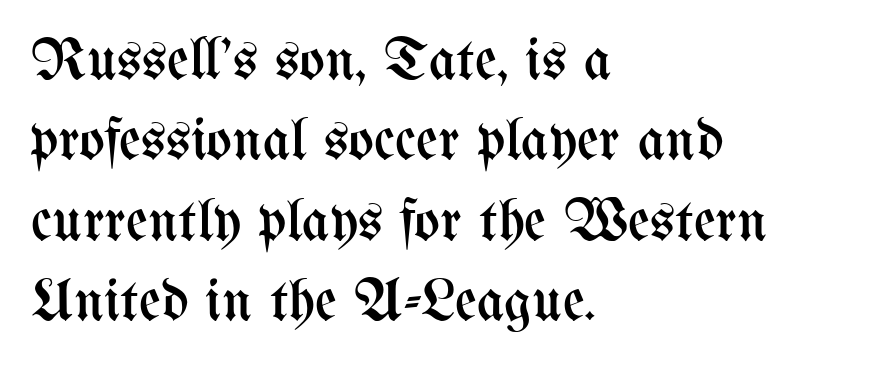
{"italic": "no", "bold": "no", "weight": "regular", "width": "condensed", "stroke_contrast": "medium", "x_height": "medium", "monospaced": "no", "underline": "no", "align": "left", "line_spacing": "normal", "line_spacing_ratio": 1.34, "letter_spacing": "normal", "letter_spacing_em": 0.0, "glyph_px": 60}
